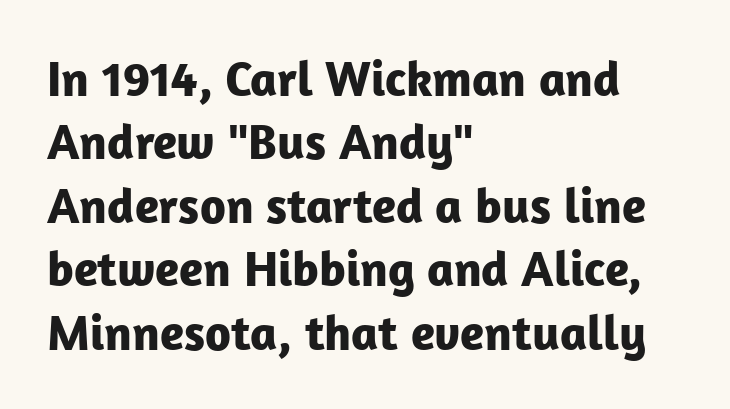
Q: Is the text bold? A: Yes.
Q: Is the text italic (slanted)? A: No, it is upright.
Q: Is the typeface a serif or a sans-serif typeface? A: Sans-serif.
Q: Is the text underlined? A: No.
Q: How is the paragraph aligned? A: Left-aligned.
Q: Is the spacing between letters normal or unusually wide? A: Normal.
Q: Is the spacing between lines tight, normal or loose? A: Normal.
Q: Width (condensed, normal, or wide)? A: Normal.
Q: Stroke contrast? A: Low.
Q: x-height? A: Medium.
Q: Monospaced? A: No.
